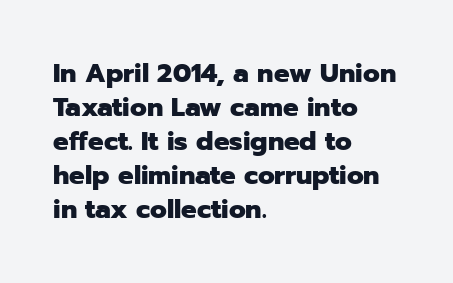
Q: Is the text bold? A: Yes.
Q: Is the text italic (slanted)? A: No, it is upright.
Q: Is the text underlined? A: No.
Q: How is the paragraph aligned? A: Left-aligned.
Q: Is the spacing between letters normal or unusually wide? A: Normal.
Q: Is the spacing between lines tight, normal or loose? A: Normal.
